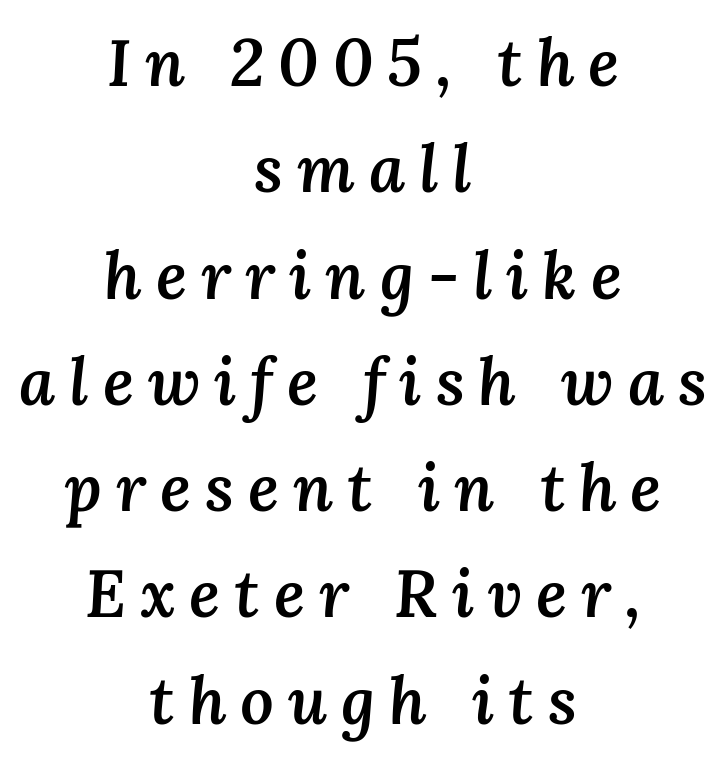
In CSS terms this would be text-align: center. Compared with ordinary roman type, these characters are visibly tilted. Is the type bold? Partly — it's a semibold, heavier than regular but not fully bold. The passage shown is typed in a proportional face where columns would drift. Is the letter spacing exaggerated? Yes — the characters are pushed far apart.
